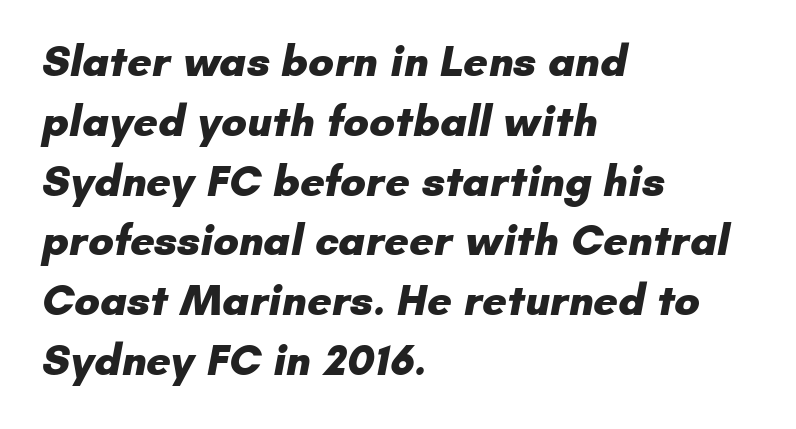
Q: Is the text bold? A: Yes.
Q: Is the typeface a serif or a sans-serif typeface? A: Sans-serif.
Q: Is the text underlined? A: No.
Q: How is the paragraph aligned? A: Left-aligned.
Q: Is the spacing between letters normal or unusually wide? A: Normal.
Q: Is the spacing between lines tight, normal or loose? A: Normal.
Q: Width (condensed, normal, or wide)? A: Normal.
Q: Stroke contrast? A: Low.
Q: x-height? A: Small.
Q: Monospaced? A: No.
